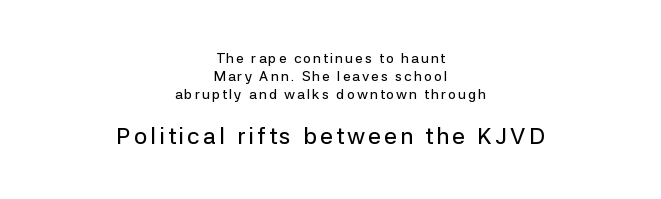
{"italic": "no", "underline": "no", "align": "center", "line_spacing": "normal", "line_spacing_ratio": 1.29, "larger_block": "second", "size_ratio": 1.64, "glyph_px": 23}
